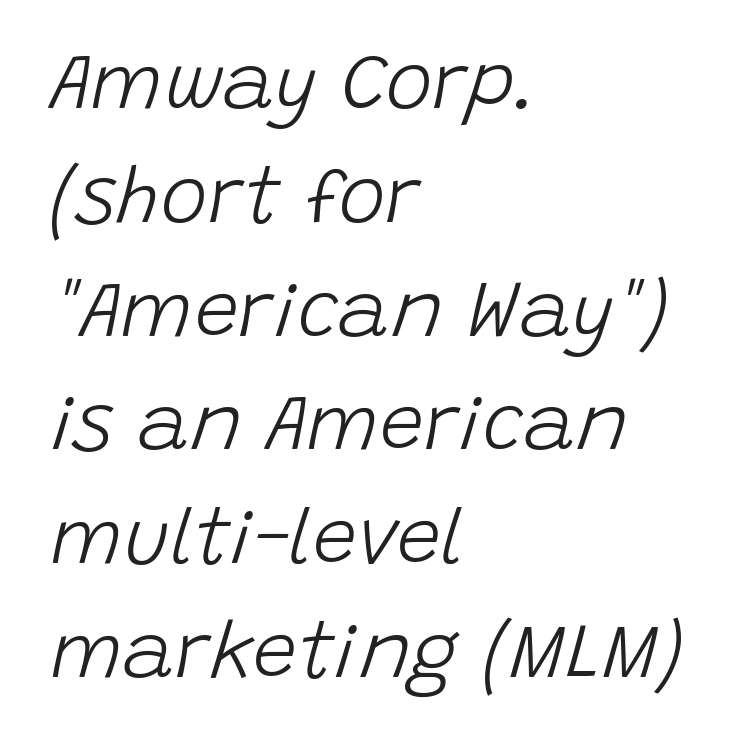
The image shows 79 px light type, italic (leaning right); set left-aligned, normal line spacing (1.44x), normal letter spacing, not underlined; low stroke contrast and a large x-height.
